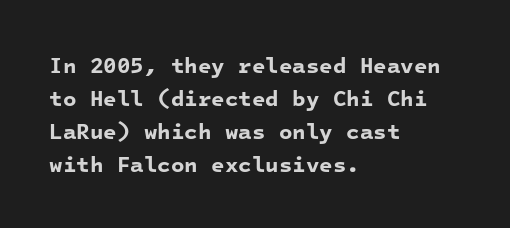
{"bold": "yes", "underline": "no", "align": "left", "line_spacing": "normal", "line_spacing_ratio": 1.5, "letter_spacing": "normal", "letter_spacing_em": 0.0, "glyph_px": 22}
